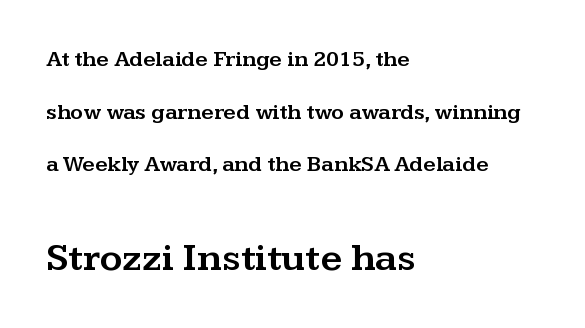
{"serif": "yes", "italic": "no", "width": "wide", "stroke_contrast": "medium", "x_height": "medium", "monospaced": "no", "underline": "no", "align": "left", "line_spacing": "loose", "line_spacing_ratio": 2.39, "letter_spacing": "normal", "letter_spacing_em": 0.0, "larger_block": "second", "size_ratio": 1.77, "glyph_px": 39}
